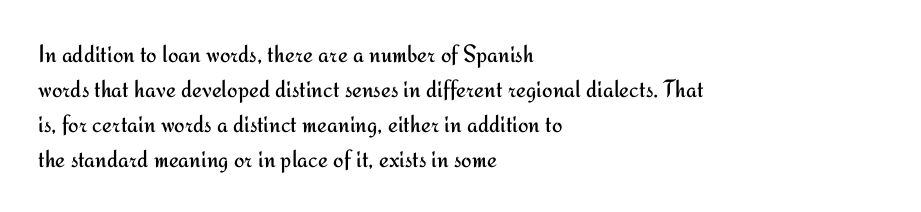
The image shows 25 px text type, upright; set left-aligned, normal line spacing (1.4x), normal letter spacing, not underlined.
